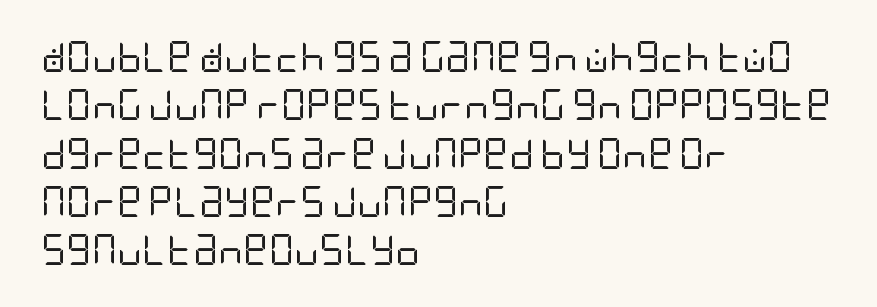
{"serif": "no", "italic": "no", "bold": "no", "weight": "regular", "width": "condensed", "stroke_contrast": "low", "x_height": "large", "underline": "no", "align": "left", "line_spacing": "normal", "line_spacing_ratio": 1.56, "letter_spacing": "normal", "letter_spacing_em": 0.0, "glyph_px": 31}
